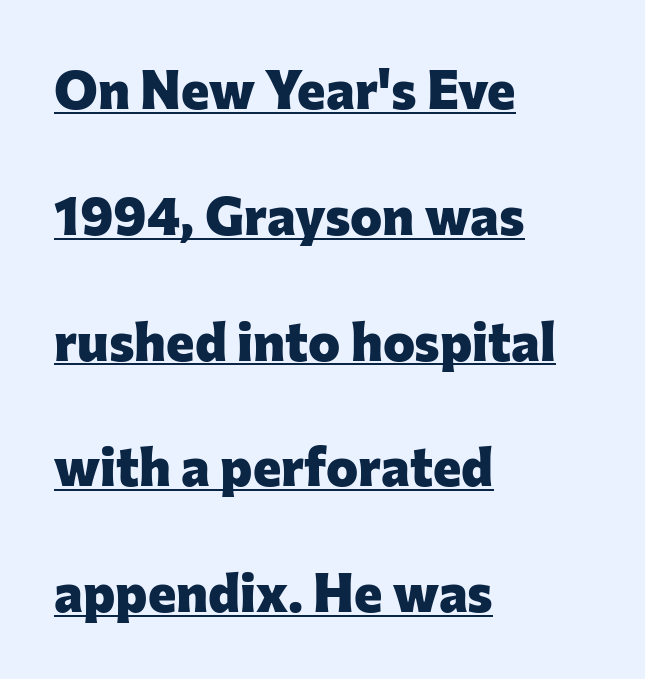
{"serif": "no", "italic": "no", "bold": "yes", "weight": "heavy", "width": "normal", "stroke_contrast": "low", "x_height": "medium", "monospaced": "no", "underline": "yes", "align": "left", "line_spacing": "loose", "line_spacing_ratio": 2.33, "letter_spacing": "normal", "letter_spacing_em": 0.0, "glyph_px": 54}
